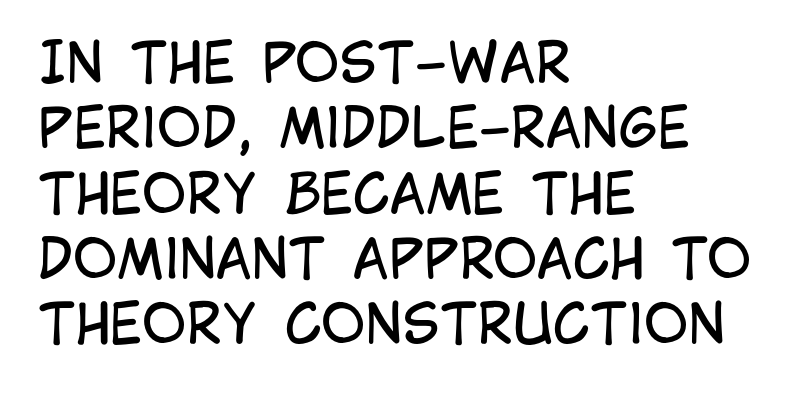
The image shows 54 px regular-weight, condensed sans-serif type, upright; set left-aligned, line spacing 1.21x, normal letter spacing, not underlined; low stroke contrast and a large x-height.
